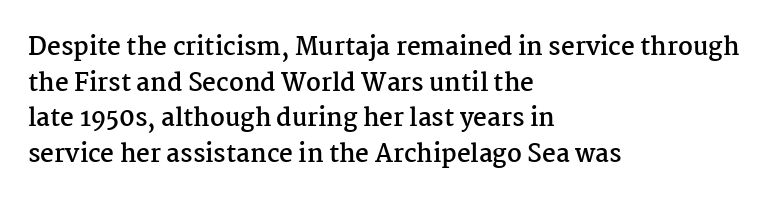
Its strokes are broad and dark, the hallmark of bold type. Short and long lines alike share a common starting point at left. Reading down the column, the eye jumps a familiar distance to each next line. Bare-footed words on every line.
